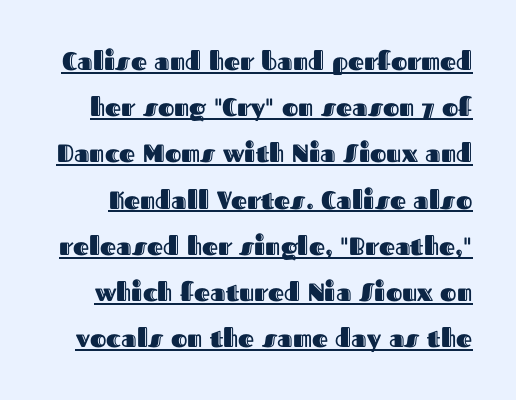
The image shows 25 px text type, upright; set line spacing 1.85x, normal letter spacing, underlined.
